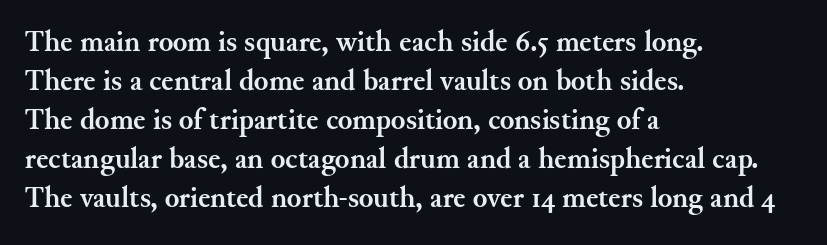
Q: Is the text bold? A: Yes.
Q: Is the text italic (slanted)? A: No, it is upright.
Q: Is the typeface a serif or a sans-serif typeface? A: Serif.
Q: Is the text underlined? A: No.
Q: How is the paragraph aligned? A: Left-aligned.
Q: Is the spacing between letters normal or unusually wide? A: Normal.
Q: Is the spacing between lines tight, normal or loose? A: Normal.
Q: Width (condensed, normal, or wide)? A: Normal.
Q: Stroke contrast? A: Medium.
Q: x-height? A: Small.
Q: Monospaced? A: No.
